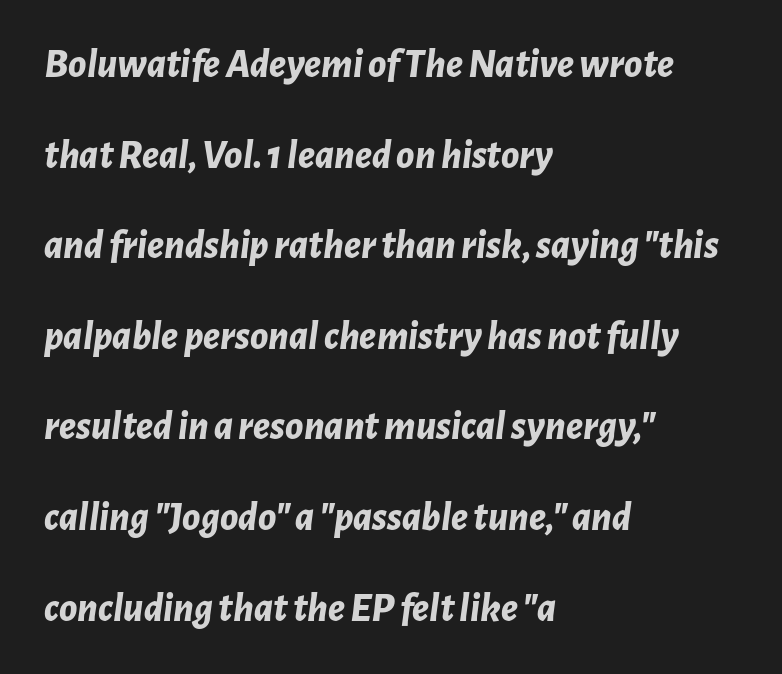
The image shows 41 px bold type, italic (leaning right); set left-aligned, loose line spacing (2.21x), normal letter spacing, not underlined; low stroke contrast and a medium x-height.
